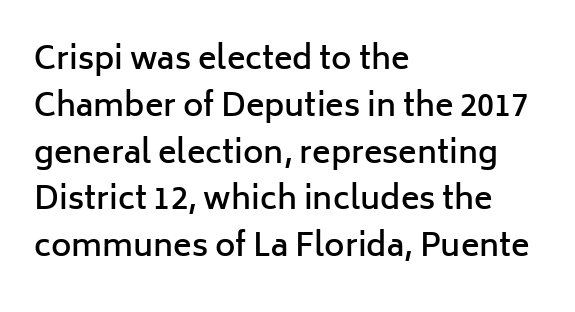
{"serif": "no", "italic": "no", "bold": "semi", "weight": "semibold", "width": "normal", "stroke_contrast": "low", "x_height": "medium", "monospaced": "no", "underline": "no", "align": "left", "line_spacing": "normal", "line_spacing_ratio": 1.51, "letter_spacing": "normal", "letter_spacing_em": 0.0, "glyph_px": 31}
